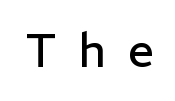
{"serif": "no", "italic": "no", "bold": "no", "weight": "regular", "width": "normal", "stroke_contrast": "low", "x_height": "medium", "monospaced": "no", "underline": "no", "letter_spacing": "wide", "letter_spacing_em": 0.48, "glyph_px": 46}
